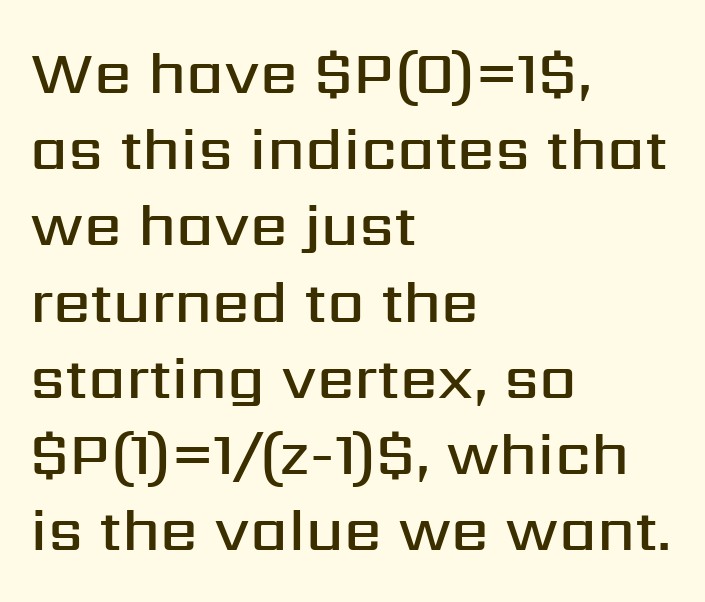
The image shows 60 px semibold sans-serif type, upright; set left-aligned, normal line spacing (1.27x), normal letter spacing, not underlined; medium stroke contrast and a medium x-height.
